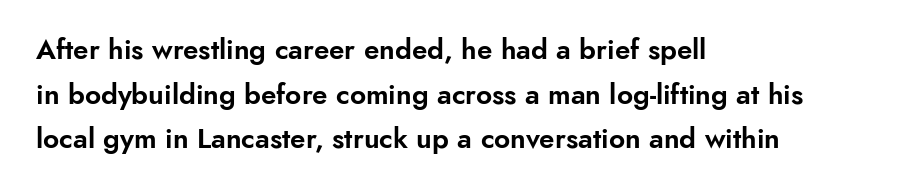
Q: Is the text italic (slanted)? A: No, it is upright.
Q: Is the typeface a serif or a sans-serif typeface? A: Sans-serif.
Q: Is the text underlined? A: No.
Q: How is the paragraph aligned? A: Left-aligned.
Q: Is the spacing between letters normal or unusually wide? A: Normal.
Q: Is the spacing between lines tight, normal or loose? A: Normal.
Q: Width (condensed, normal, or wide)? A: Normal.
Q: Stroke contrast? A: Low.
Q: x-height? A: Small.
Q: Monospaced? A: No.
